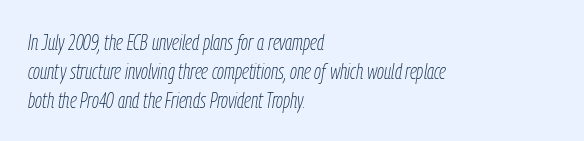
Check under the words: just untouched page. The letterforms sit at book weight or below. The passage shown leans; its letterforms are oblique. All the whitespace from short lines collects on the right.
